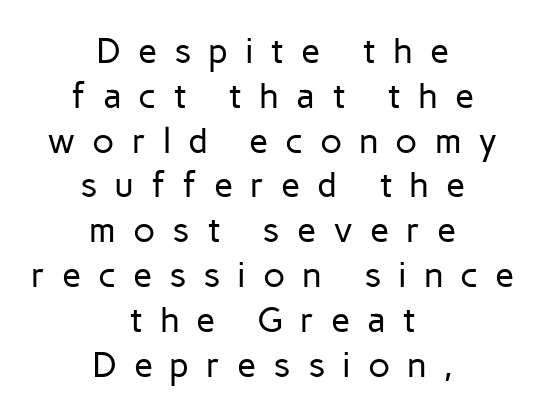
Is there any slant? The stems are plumb. In terms of leading, this rendering sits right in the middle. Is the type heavy? It reads as light-to-regular instead. Does extra space separate the letters? Yes, quite a lot of it. Clear beneath every line of the passage.
